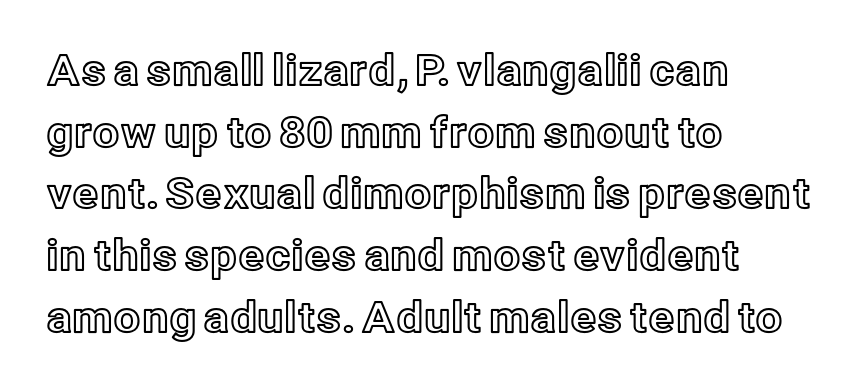
The image shows 42 px text type, upright; set left-aligned, normal line spacing (1.47x), normal letter spacing, not underlined; a medium x-height.
